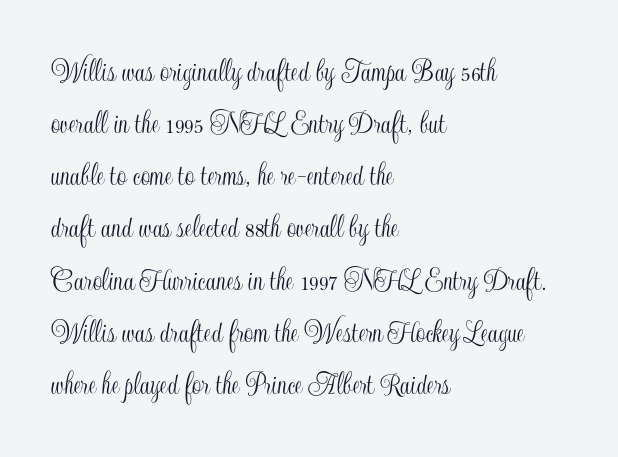
{"width": "condensed", "x_height": "small", "monospaced": "no", "underline": "no", "align": "left", "line_spacing": "normal", "line_spacing_ratio": 1.58, "letter_spacing": "normal", "letter_spacing_em": 0.0, "glyph_px": 33}
